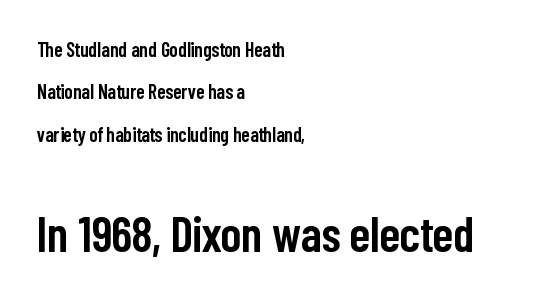
The image shows 49 px semibold, condensed sans-serif type, upright; set left-aligned, loose line spacing (2.12x), normal letter spacing, not underlined; the second (bottom) block is 2.45x larger; low stroke contrast and a medium x-height.
